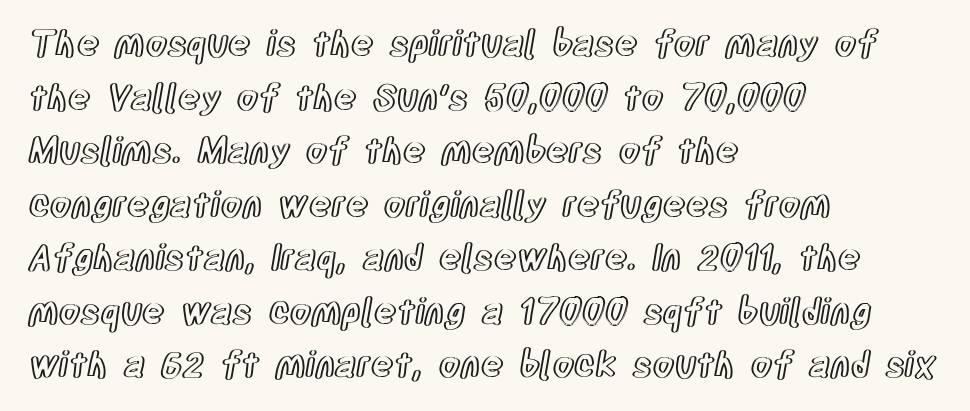
Q: Is the text italic (slanted)? A: Yes.
Q: Is the text underlined? A: No.
Q: How is the paragraph aligned? A: Left-aligned.
Q: Is the spacing between letters normal or unusually wide? A: Normal.
Q: Is the spacing between lines tight, normal or loose? A: Normal.
Q: Width (condensed, normal, or wide)? A: Condensed.
Q: x-height? A: Large.
Q: Monospaced? A: No.
